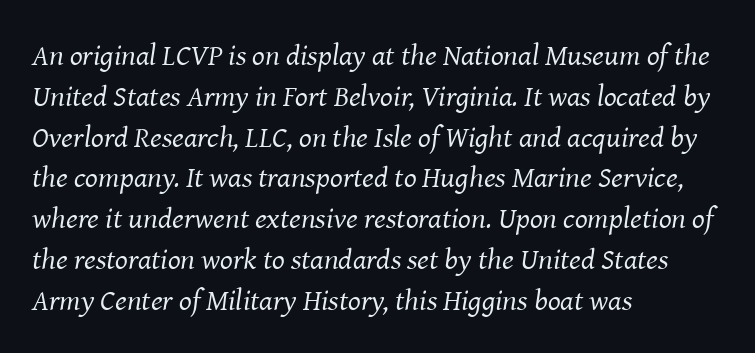
The image shows 30 px regular-weight serif type, italic (leaning right); set left-aligned, normal line spacing (1.36x), normal letter spacing, not underlined; medium stroke contrast and a medium x-height.
